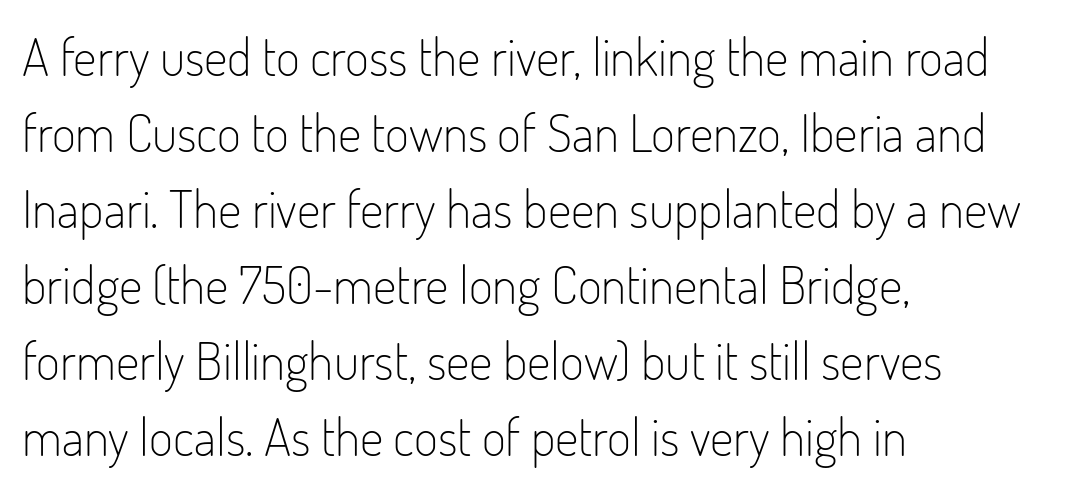
The image shows 52 px light, condensed sans-serif type, upright; set left-aligned, normal line spacing (1.46x), normal letter spacing, not underlined; low stroke contrast and a small x-height.
